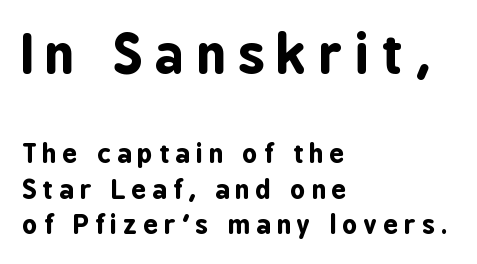
Q: Is the text bold? A: Yes.
Q: Is the text italic (slanted)? A: No, it is upright.
Q: Is the typeface a serif or a sans-serif typeface? A: Sans-serif.
Q: Is the text underlined? A: No.
Q: How is the paragraph aligned? A: Left-aligned.
Q: Is the spacing between letters normal or unusually wide? A: Unusually wide.
Q: Is the spacing between lines tight, normal or loose? A: Normal.
Q: Which block of text is set in a larger size, the first (top) or the second (bottom)? A: The first (top) one.
Q: Width (condensed, normal, or wide)? A: Condensed.
Q: Stroke contrast? A: Low.
Q: x-height? A: Medium.
Q: Monospaced? A: No.
